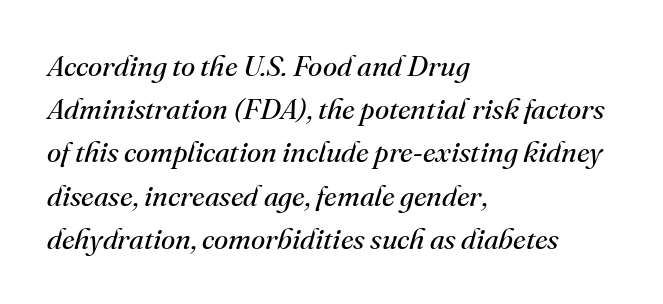
Q: Is the text bold? A: No.
Q: Is the text italic (slanted)? A: Yes, it leans right by about 16 degrees.
Q: Is the typeface a serif or a sans-serif typeface? A: Serif.
Q: Is the text underlined? A: No.
Q: How is the paragraph aligned? A: Left-aligned.
Q: Is the spacing between letters normal or unusually wide? A: Normal.
Q: Is the spacing between lines tight, normal or loose? A: Normal.
Q: Width (condensed, normal, or wide)? A: Normal.
Q: Stroke contrast? A: Medium.
Q: x-height? A: Small.
Q: Monospaced? A: No.
